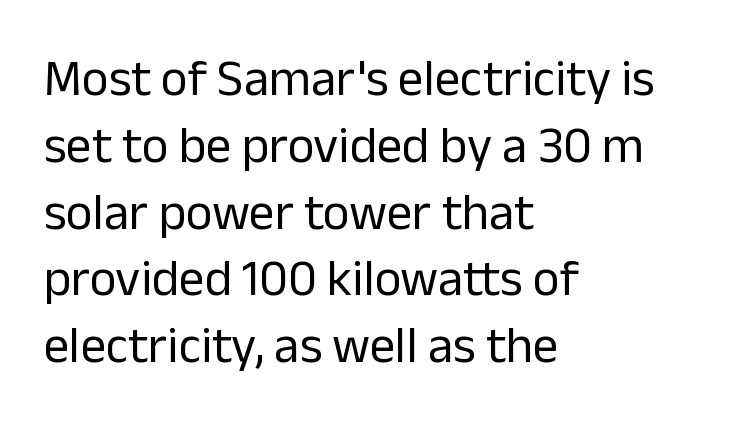
Q: Is the text bold? A: No.
Q: Is the text italic (slanted)? A: No, it is upright.
Q: Is the typeface a serif or a sans-serif typeface? A: Sans-serif.
Q: Is the text underlined? A: No.
Q: How is the paragraph aligned? A: Left-aligned.
Q: Is the spacing between letters normal or unusually wide? A: Normal.
Q: Is the spacing between lines tight, normal or loose? A: Normal.
Q: Width (condensed, normal, or wide)? A: Normal.
Q: Stroke contrast? A: Low.
Q: x-height? A: Medium.
Q: Monospaced? A: No.
